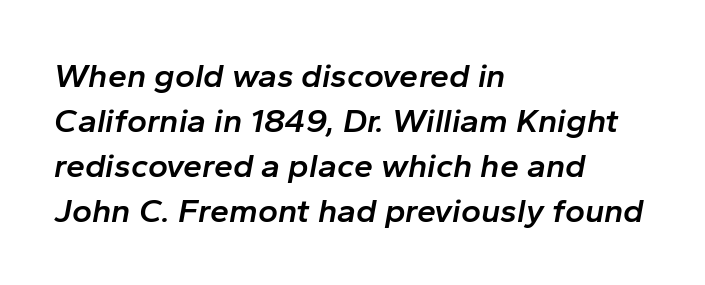
The image shows 34 px semibold type, italic (leaning right); set left-aligned, normal line spacing (1.32x), normal letter spacing, not underlined; low stroke contrast and a medium x-height.
